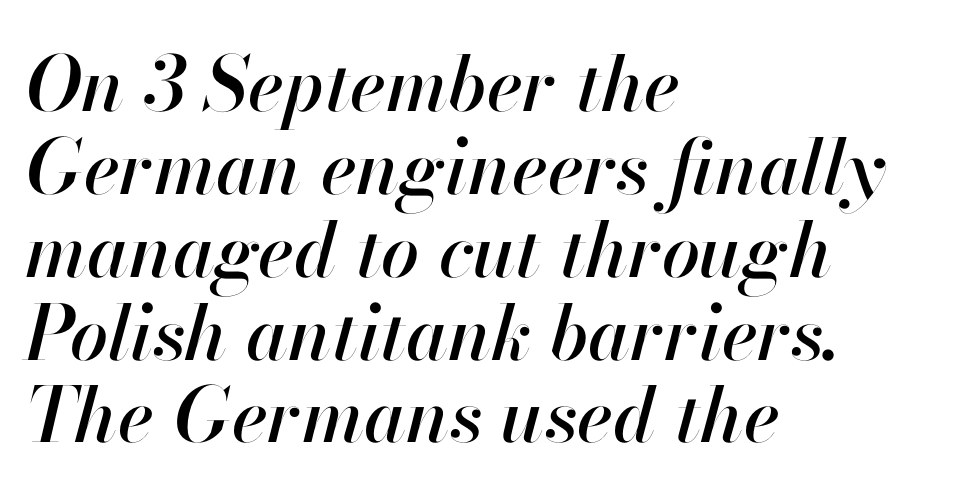
{"italic": "yes", "lean": "right", "slant_degrees": 13, "width": "normal", "stroke_contrast": "high", "x_height": "small", "monospaced": "no", "underline": "no", "align": "left", "line_spacing": "tight", "line_spacing_ratio": 1.09, "letter_spacing": "normal", "letter_spacing_em": 0.0, "glyph_px": 76}
